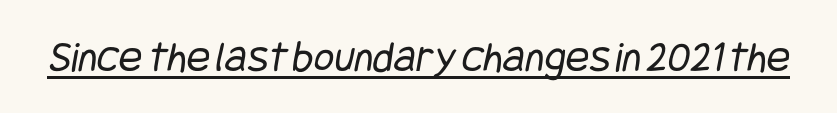
The image shows 44 px regular-weight, condensed sans-serif type; set normal letter spacing, underlined; low stroke contrast and a large x-height.
